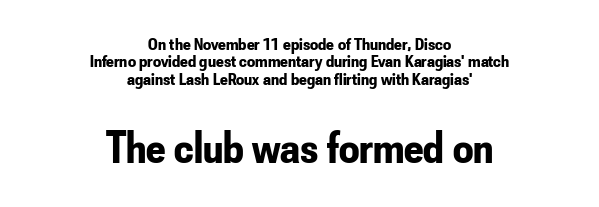
Posture: straight, roman, zero tilt. A typesetter would call this proportional, since set widths differ per character. Which margin do the lines hug? Neither — every line sits in the middle. Spacing between characters is what you'd get straight out of the box. Each letter's strokes conclude bluntly, with no projecting serifs. The face used here appears at its bigger size in the lower chunk.
